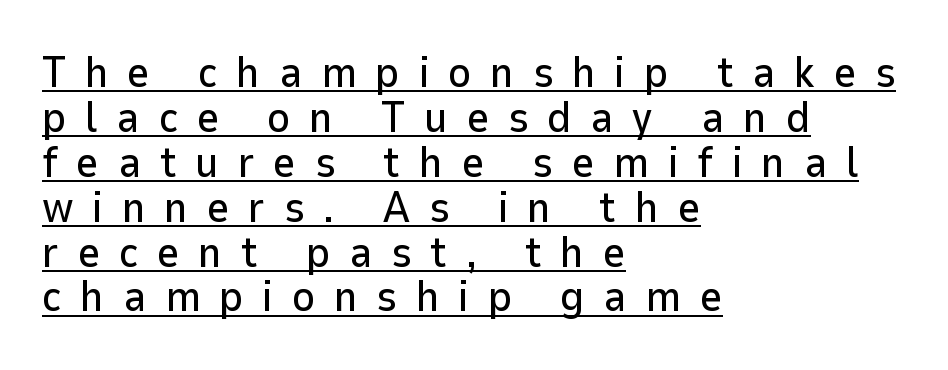
{"serif": "no", "italic": "no", "width": "normal", "stroke_contrast": "low", "x_height": "medium", "monospaced": "no", "underline": "yes", "align": "left", "line_spacing": "tight", "line_spacing_ratio": 1.02, "letter_spacing": "wide", "letter_spacing_em": 0.42, "glyph_px": 44}
